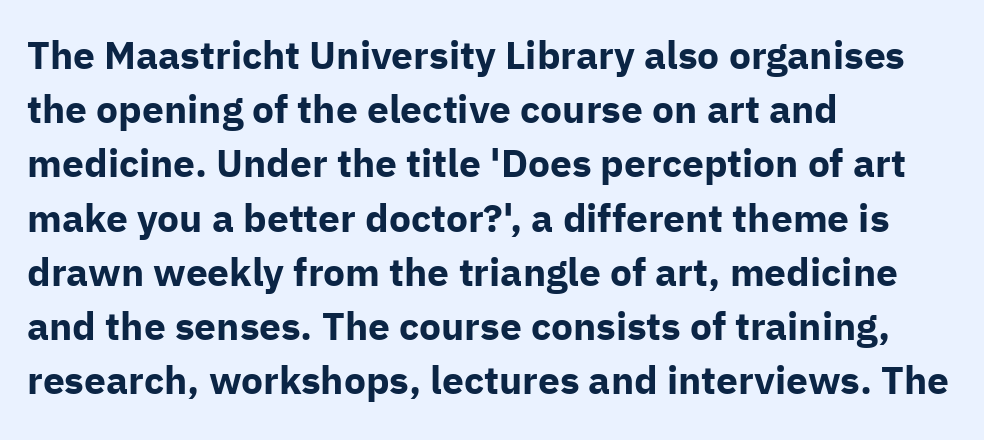
{"serif": "no", "italic": "no", "bold": "yes", "weight": "bold", "width": "normal", "stroke_contrast": "low", "x_height": "medium", "monospaced": "no", "underline": "no", "align": "left", "line_spacing": "normal", "line_spacing_ratio": 1.39, "letter_spacing": "normal", "letter_spacing_em": 0.0, "glyph_px": 39}
